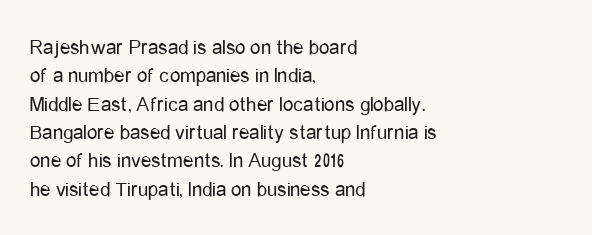
{"italic": "no", "bold": "no", "underline": "no", "align": "left", "line_spacing": "normal", "line_spacing_ratio": 1.35, "letter_spacing": "normal", "letter_spacing_em": 0.0, "glyph_px": 21}
